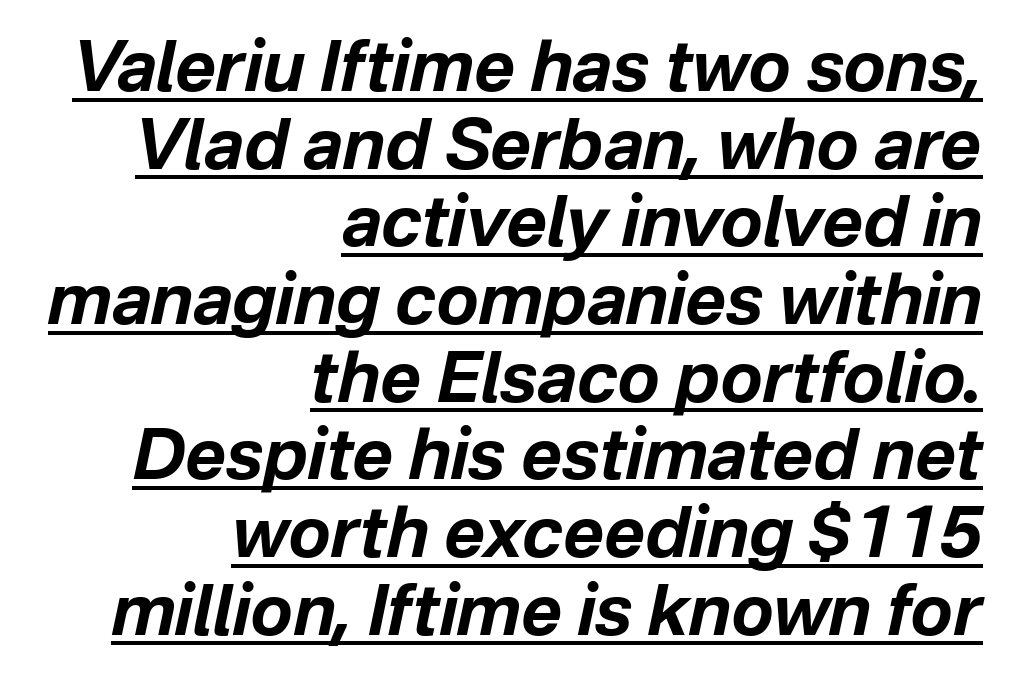
Q: Is the text bold? A: Yes.
Q: Is the text italic (slanted)? A: Yes, it leans right by about 12 degrees.
Q: Is the text underlined? A: Yes.
Q: How is the paragraph aligned? A: Right-aligned.
Q: Is the spacing between letters normal or unusually wide? A: Normal.
Q: Is the spacing between lines tight, normal or loose? A: Tight.
Q: Width (condensed, normal, or wide)? A: Normal.
Q: Stroke contrast? A: Low.
Q: x-height? A: Medium.
Q: Monospaced? A: No.
